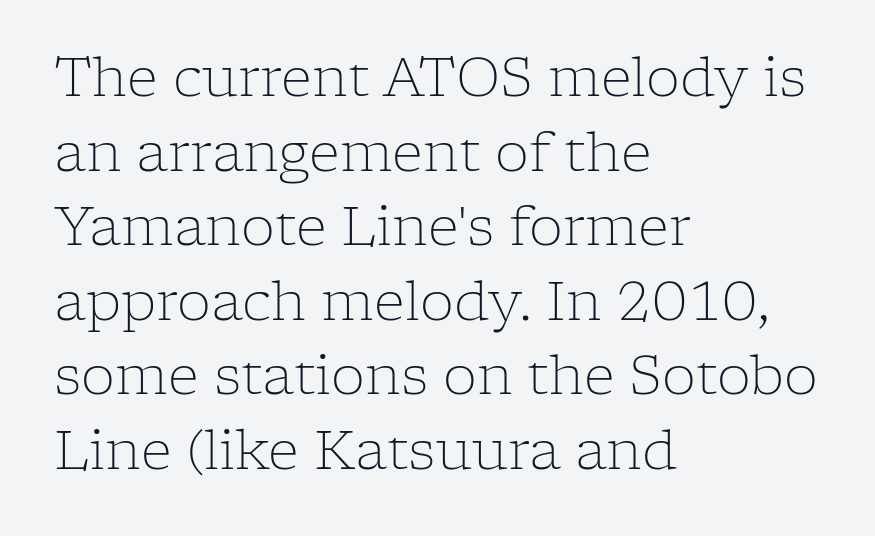
The image shows 54 px light serif type, upright; set left-aligned, normal line spacing (1.38x), normal letter spacing, not underlined; low stroke contrast and a medium x-height.
